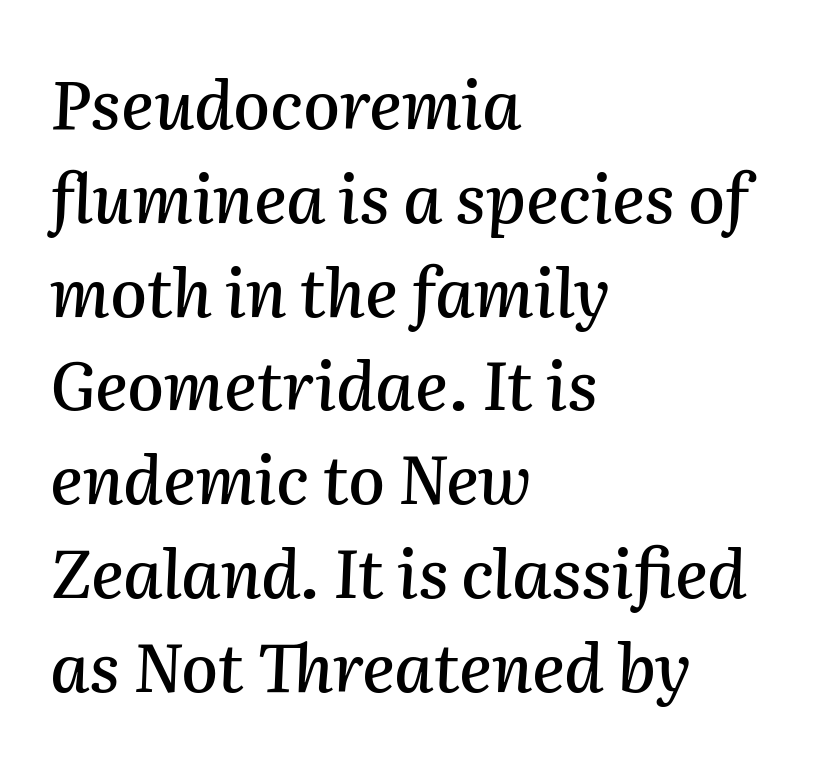
Q: Is the text italic (slanted)? A: Yes, it leans right by about 2 degrees.
Q: Is the text underlined? A: No.
Q: How is the paragraph aligned? A: Left-aligned.
Q: Is the spacing between letters normal or unusually wide? A: Normal.
Q: Is the spacing between lines tight, normal or loose? A: Normal.
Q: Width (condensed, normal, or wide)? A: Normal.
Q: Stroke contrast? A: Medium.
Q: x-height? A: Medium.
Q: Monospaced? A: No.
